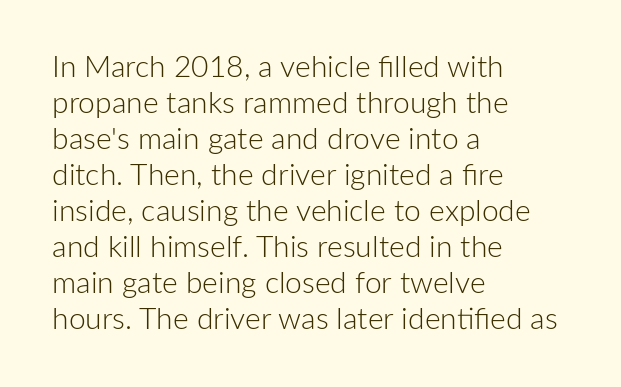
The image shows 30 px light sans-serif type, upright; set left-aligned, line spacing 1.2x, normal letter spacing, not underlined; low stroke contrast and a medium x-height.
